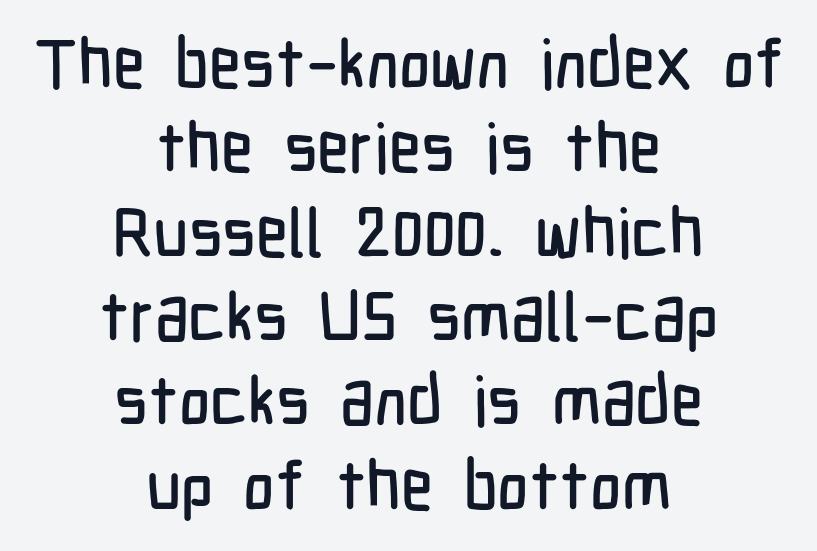
The image shows 68 px condensed sans-serif type, upright; set centered, line spacing 1.24x, normal letter spacing, not underlined; low stroke contrast and a medium x-height.
